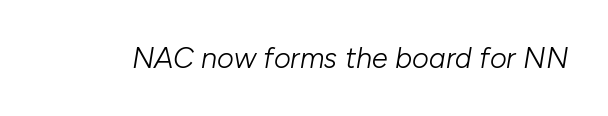
{"italic": "yes", "lean": "right", "slant_degrees": 10, "bold": "no", "weight": "light", "width": "normal", "stroke_contrast": "low", "x_height": "medium", "monospaced": "no", "underline": "no", "letter_spacing": "normal", "letter_spacing_em": 0.0, "glyph_px": 29}
